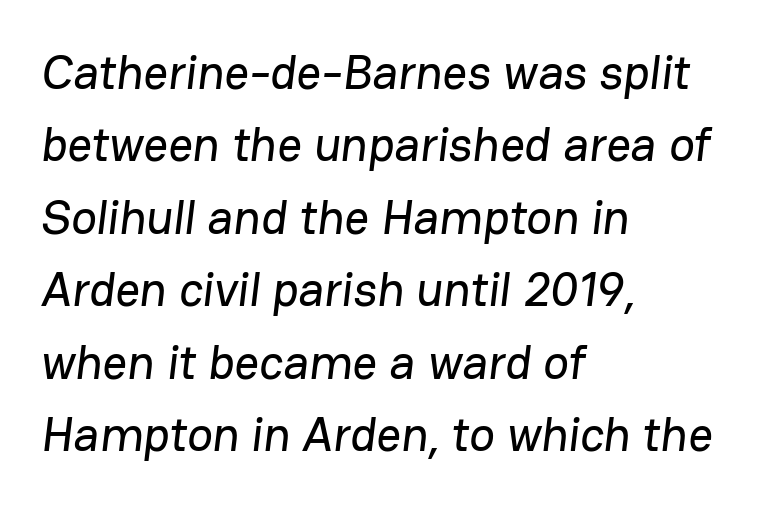
The image shows 48 px sans-serif type; set left-aligned, normal line spacing (1.51x), normal letter spacing, not underlined; low stroke contrast and a medium x-height.
